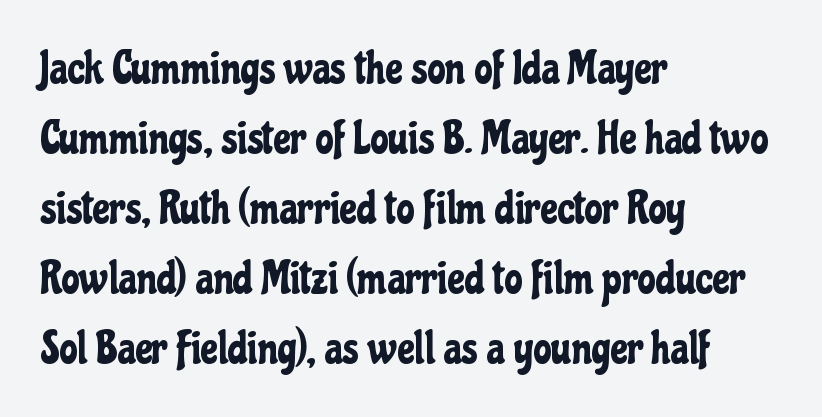
Grotesque or geometric, the face here clearly has no serifs. Looks like regular typesetting: each glyph gets only the width it needs. Glyph-to-glyph distance matches everyday printed text. The text block is weighted toward the left margin, trailing off unevenly rightward.
